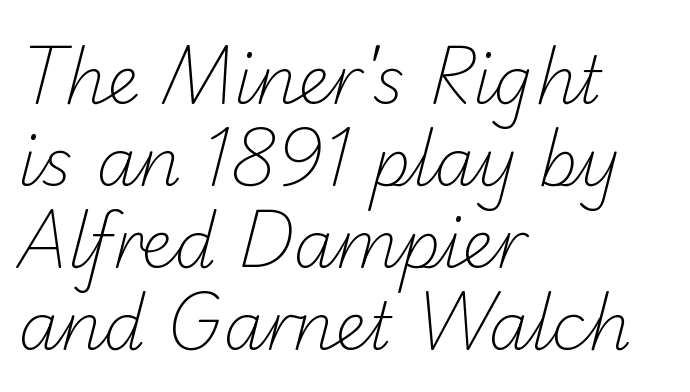
Q: Is the text bold? A: No.
Q: Is the typeface a serif or a sans-serif typeface? A: Sans-serif.
Q: Is the text underlined? A: No.
Q: How is the paragraph aligned? A: Left-aligned.
Q: Is the spacing between letters normal or unusually wide? A: Normal.
Q: Width (condensed, normal, or wide)? A: Normal.
Q: Stroke contrast? A: Low.
Q: x-height? A: Small.
Q: Monospaced? A: No.
